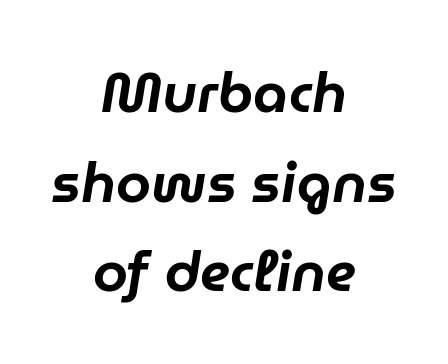
{"italic": "yes", "lean": "right", "slant_degrees": 9, "width": "normal", "stroke_contrast": "low", "x_height": "medium", "monospaced": "no", "underline": "no", "align": "center", "line_spacing": "normal", "line_spacing_ratio": 1.6, "letter_spacing": "normal", "letter_spacing_em": 0.0, "glyph_px": 56}
